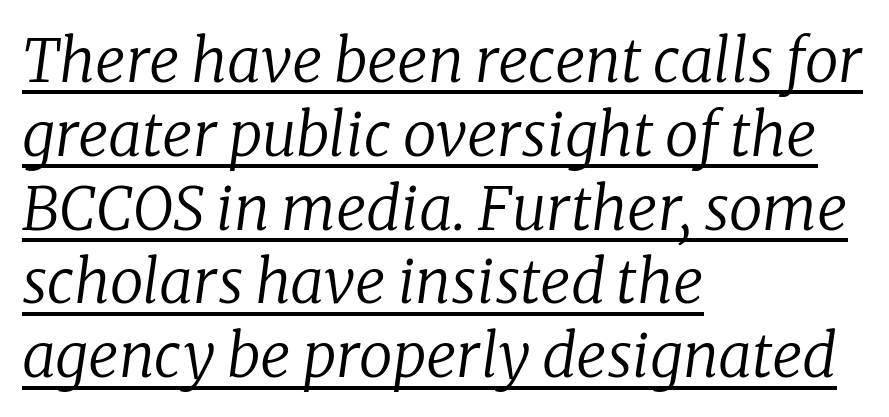
Looks like regular typesetting: each glyph gets only the width it needs. Slant detected: the letters are inclined. You can tell from the footed stems that serif type was used. Horizontal alignment here is leftward, the default for most running prose. Check the space under the baseline: a stroke is drawn there.
